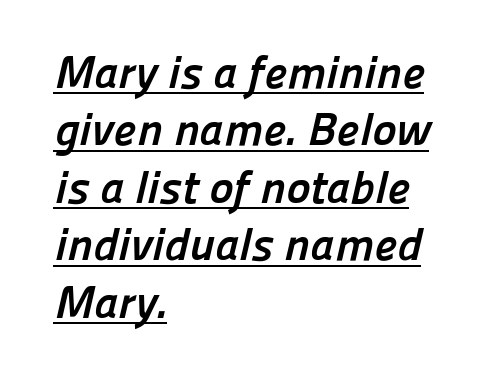
Q: Is the text bold? A: Yes.
Q: Is the typeface a serif or a sans-serif typeface? A: Sans-serif.
Q: Is the text underlined? A: Yes.
Q: How is the paragraph aligned? A: Left-aligned.
Q: Is the spacing between letters normal or unusually wide? A: Normal.
Q: Is the spacing between lines tight, normal or loose? A: Normal.
Q: Width (condensed, normal, or wide)? A: Normal.
Q: Stroke contrast? A: Low.
Q: x-height? A: Medium.
Q: Monospaced? A: No.
